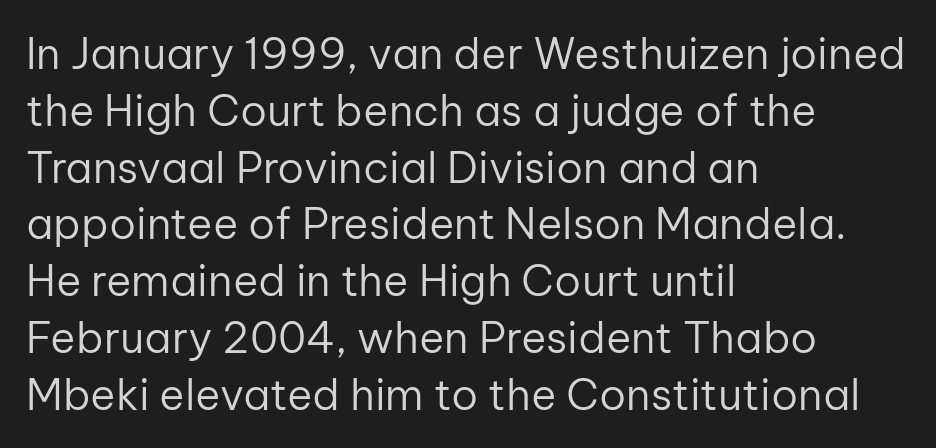
{"serif": "no", "italic": "no", "bold": "no", "weight": "regular", "width": "normal", "stroke_contrast": "low", "x_height": "medium", "monospaced": "no", "underline": "no", "align": "left", "line_spacing": "normal", "line_spacing_ratio": 1.32, "letter_spacing": "normal", "letter_spacing_em": 0.0, "glyph_px": 43}
